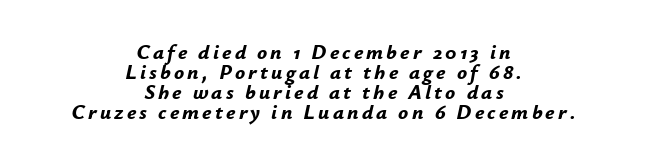
Just letters on the line, the space beneath them empty. Strong, thick strokes mark this as bold type. Looking at the ascenders, they clearly lean. A centered setting, common on invitations and titles, is used for this passage.
